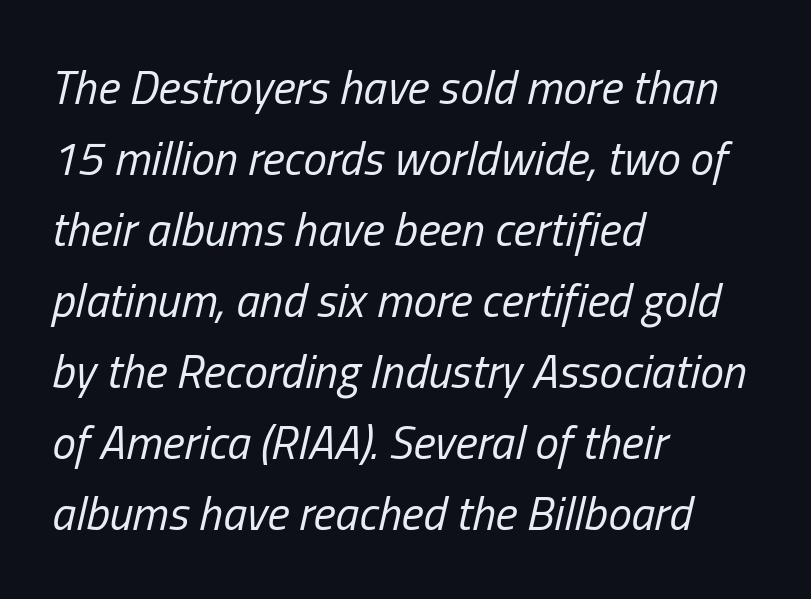
Q: Is the text bold? A: No.
Q: Is the text italic (slanted)? A: Yes, it leans right by about 13 degrees.
Q: Is the text underlined? A: No.
Q: How is the paragraph aligned? A: Left-aligned.
Q: Is the spacing between letters normal or unusually wide? A: Normal.
Q: Is the spacing between lines tight, normal or loose? A: Normal.
Q: Width (condensed, normal, or wide)? A: Condensed.
Q: Stroke contrast? A: Low.
Q: x-height? A: Medium.
Q: Monospaced? A: No.
